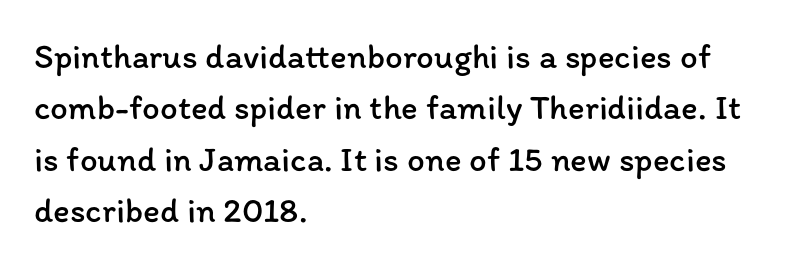
{"italic": "no", "bold": "no", "weight": "regular", "width": "normal", "stroke_contrast": "low", "x_height": "medium", "monospaced": "no", "underline": "no", "align": "left", "line_spacing": "normal", "line_spacing_ratio": 1.47, "letter_spacing": "normal", "letter_spacing_em": 0.0, "glyph_px": 35}
